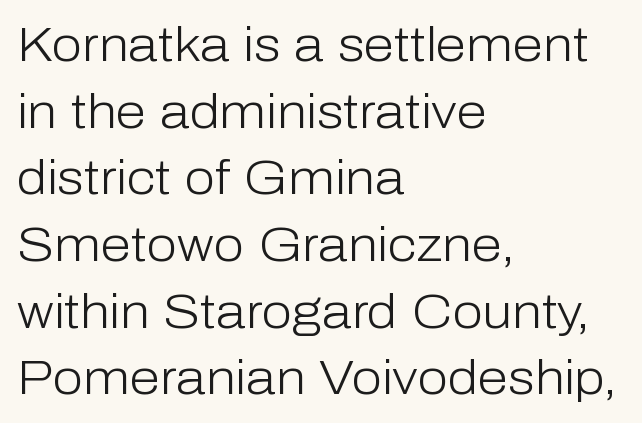
Q: Is the text bold? A: No.
Q: Is the text italic (slanted)? A: No, it is upright.
Q: Is the typeface a serif or a sans-serif typeface? A: Sans-serif.
Q: Is the text underlined? A: No.
Q: How is the paragraph aligned? A: Left-aligned.
Q: Is the spacing between letters normal or unusually wide? A: Normal.
Q: Is the spacing between lines tight, normal or loose? A: Normal.
Q: Width (condensed, normal, or wide)? A: Normal.
Q: Stroke contrast? A: Low.
Q: x-height? A: Medium.
Q: Monospaced? A: No.
